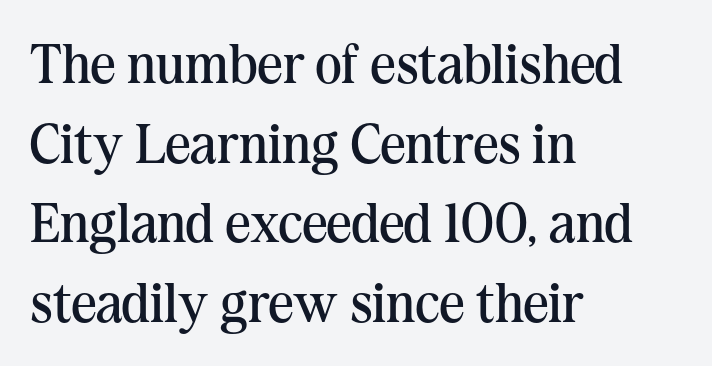
Q: Is the text bold? A: No.
Q: Is the text italic (slanted)? A: No, it is upright.
Q: Is the typeface a serif or a sans-serif typeface? A: Serif.
Q: Is the text underlined? A: No.
Q: How is the paragraph aligned? A: Left-aligned.
Q: Is the spacing between letters normal or unusually wide? A: Normal.
Q: Is the spacing between lines tight, normal or loose? A: Normal.
Q: Width (condensed, normal, or wide)? A: Normal.
Q: Stroke contrast? A: Medium.
Q: x-height? A: Medium.
Q: Monospaced? A: No.
